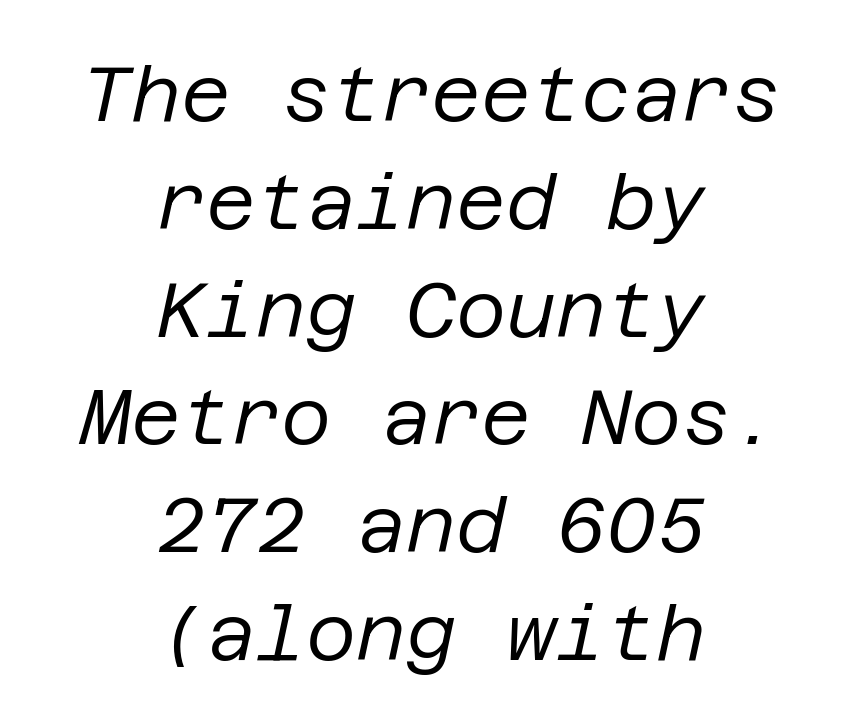
The image shows 77 px regular-weight type, italic (leaning right); set centered, normal line spacing (1.4x), normal letter spacing, not underlined; low stroke contrast and a large x-height.
